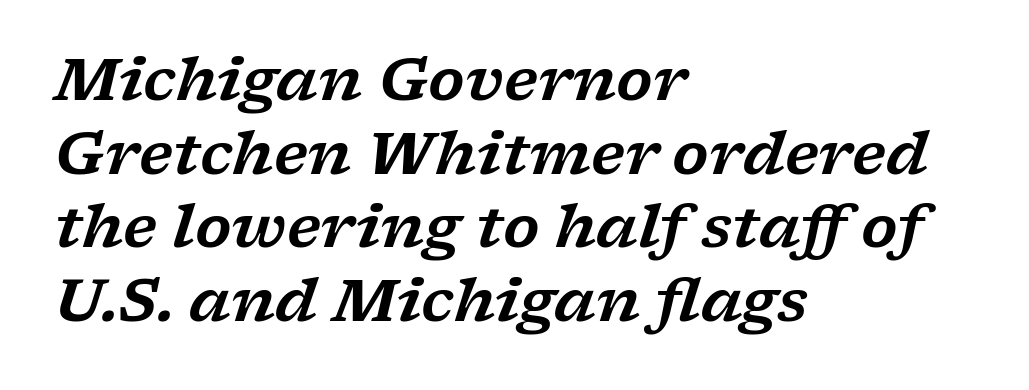
{"serif": "yes", "italic": "yes", "lean": "right", "slant_degrees": 17, "width": "wide", "stroke_contrast": "low", "x_height": "medium", "monospaced": "no", "underline": "no", "align": "left", "line_spacing": "normal", "line_spacing_ratio": 1.25, "letter_spacing": "normal", "letter_spacing_em": 0.0, "glyph_px": 59}
